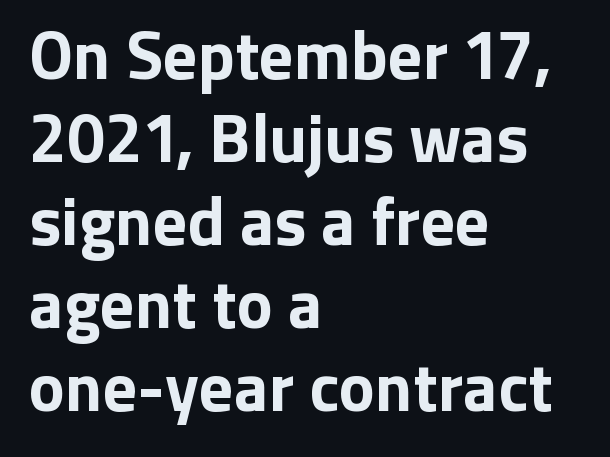
Q: Is the text bold? A: Yes.
Q: Is the text italic (slanted)? A: No, it is upright.
Q: Is the typeface a serif or a sans-serif typeface? A: Sans-serif.
Q: Is the text underlined? A: No.
Q: How is the paragraph aligned? A: Left-aligned.
Q: Is the spacing between letters normal or unusually wide? A: Normal.
Q: Width (condensed, normal, or wide)? A: Normal.
Q: Stroke contrast? A: Low.
Q: x-height? A: Medium.
Q: Monospaced? A: No.
